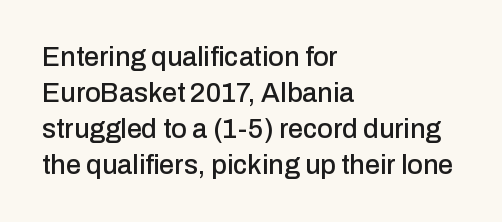
{"italic": "no", "underline": "no", "align": "left", "line_spacing": "normal", "line_spacing_ratio": 1.33, "letter_spacing": "normal", "letter_spacing_em": 0.0, "glyph_px": 27}
